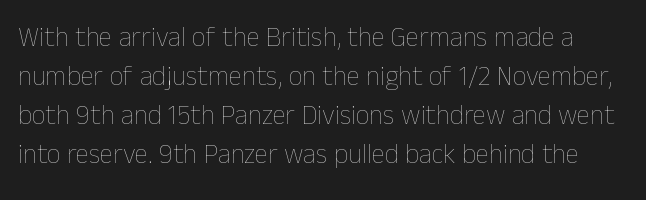
{"italic": "no", "bold": "no", "underline": "no", "line_spacing": "normal", "line_spacing_ratio": 1.45, "letter_spacing": "normal", "letter_spacing_em": 0.0, "glyph_px": 27}
